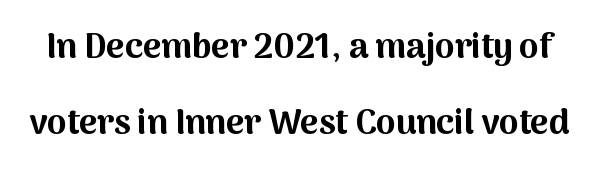
The passage shown stacks its lines with a broad gap. The letters sit at their default tracking, neither squeezed nor spread. Regarding serifs, this sample does without them. You could not count columns in this text — the font is proportionally spaced.
